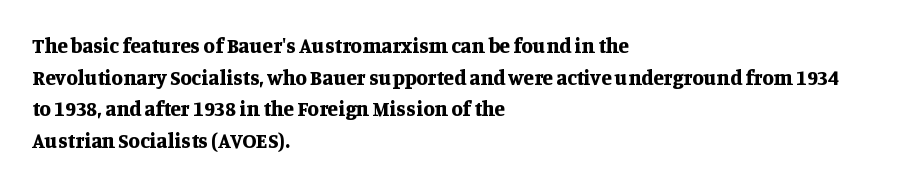
The image shows 21 px bold type, upright; set left-aligned, normal line spacing (1.51x), normal letter spacing, not underlined.
